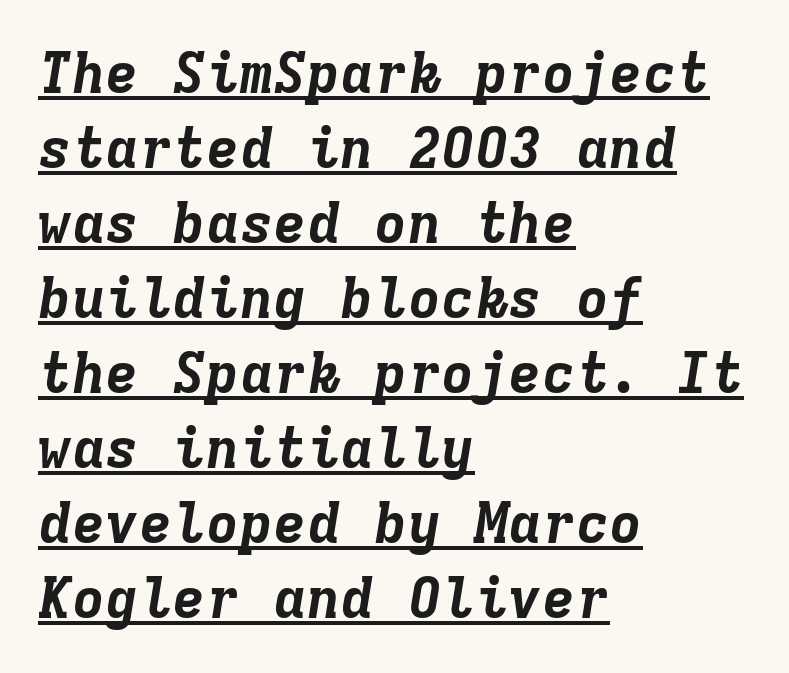
The image shows 56 px bold type, italic (leaning right), monospaced; set left-aligned, normal line spacing (1.34x), normal letter spacing, underlined; low stroke contrast and a medium x-height.
